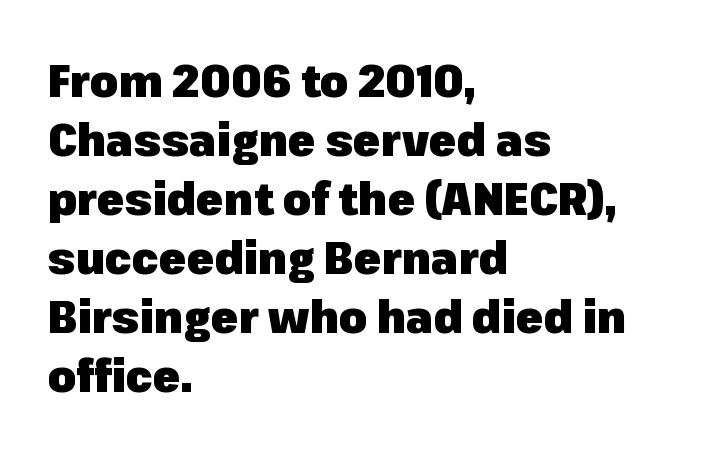
Q: Is the text bold? A: Yes.
Q: Is the text italic (slanted)? A: No, it is upright.
Q: Is the typeface a serif or a sans-serif typeface? A: Sans-serif.
Q: Is the text underlined? A: No.
Q: How is the paragraph aligned? A: Left-aligned.
Q: Is the spacing between letters normal or unusually wide? A: Normal.
Q: Is the spacing between lines tight, normal or loose? A: Normal.
Q: Width (condensed, normal, or wide)? A: Normal.
Q: Stroke contrast? A: Low.
Q: x-height? A: Medium.
Q: Monospaced? A: No.
